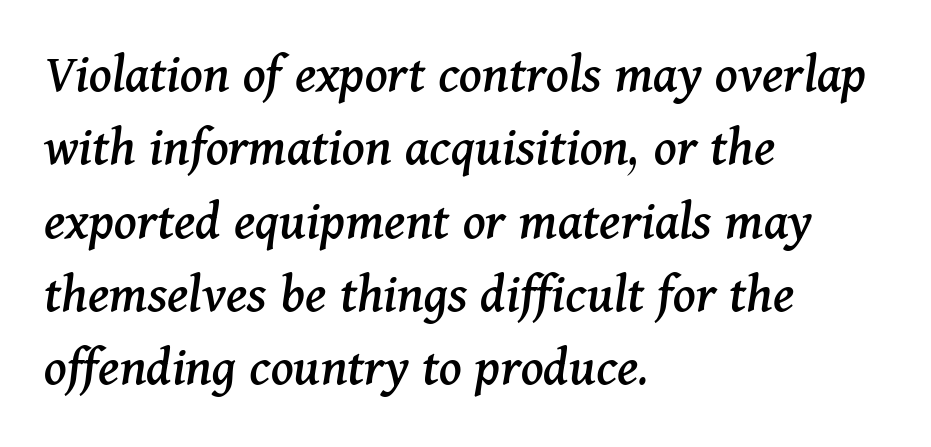
Q: Is the text italic (slanted)? A: Yes, it leans right by about 11 degrees.
Q: Is the typeface a serif or a sans-serif typeface? A: Serif.
Q: Is the text underlined? A: No.
Q: How is the paragraph aligned? A: Left-aligned.
Q: Is the spacing between letters normal or unusually wide? A: Normal.
Q: Is the spacing between lines tight, normal or loose? A: Normal.
Q: Width (condensed, normal, or wide)? A: Normal.
Q: Stroke contrast? A: Medium.
Q: x-height? A: Medium.
Q: Monospaced? A: No.
